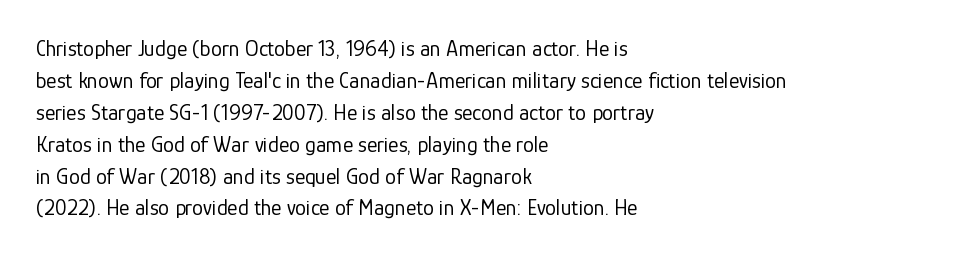
The image shows 22 px text type, upright; set left-aligned, normal line spacing (1.45x), normal letter spacing, not underlined.
